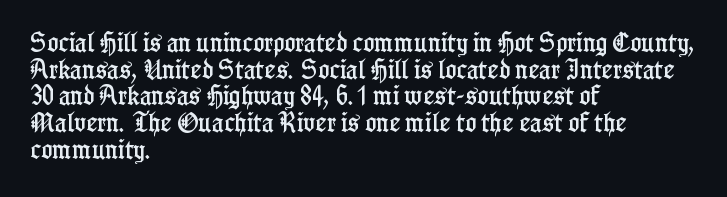
Successive baselines arrive at the customary interval. The space directly below the letters is spotless. The face used here is rendered with its standard letterfit. The rendering anchors every line to the left-hand side.
